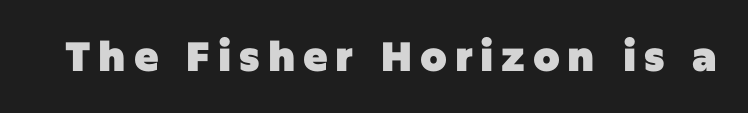
{"serif": "no", "italic": "no", "bold": "yes", "weight": "heavy", "width": "normal", "stroke_contrast": "low", "x_height": "large", "monospaced": "no", "underline": "no", "glyph_px": 41}
